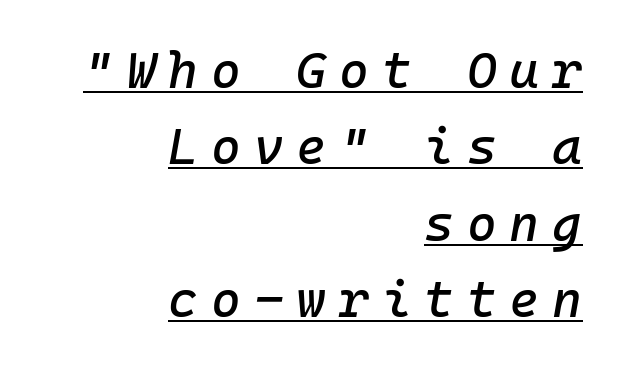
Emphasis-style slanted type is in use. The ragged edge is on the left, which tells us the setting is flush right. In designer terms, the underline attribute is active on this setting. Evenly set lines give the paragraph a standard silhouette. Spacing between characters has been opened up far beyond the box default.
